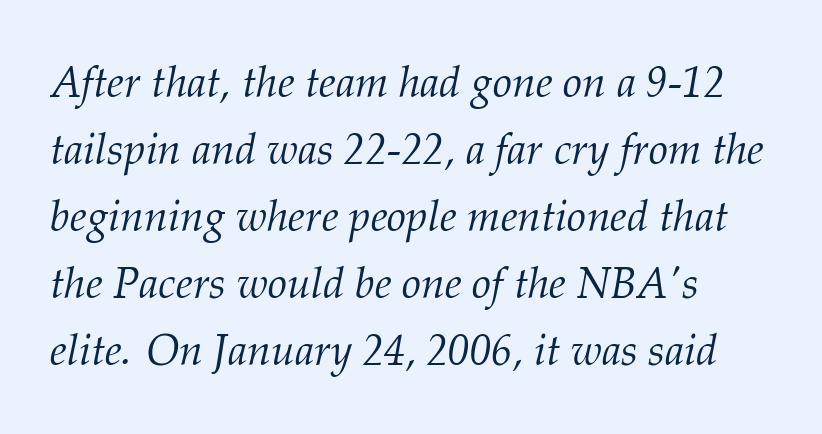
The image shows 43 px light serif type, italic (leaning right); set left-aligned, normal line spacing (1.56x), normal letter spacing, not underlined; medium stroke contrast and a medium x-height.
